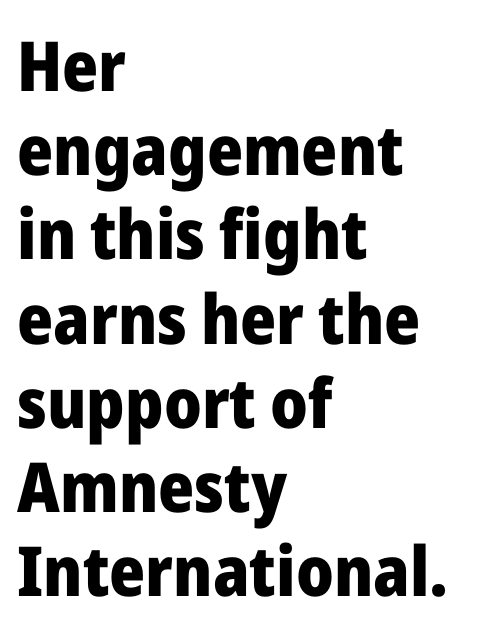
Q: Is the text bold? A: Yes.
Q: Is the text italic (slanted)? A: No, it is upright.
Q: Is the typeface a serif or a sans-serif typeface? A: Sans-serif.
Q: Is the text underlined? A: No.
Q: How is the paragraph aligned? A: Left-aligned.
Q: Is the spacing between letters normal or unusually wide? A: Normal.
Q: Width (condensed, normal, or wide)? A: Normal.
Q: Stroke contrast? A: Low.
Q: x-height? A: Medium.
Q: Monospaced? A: No.
